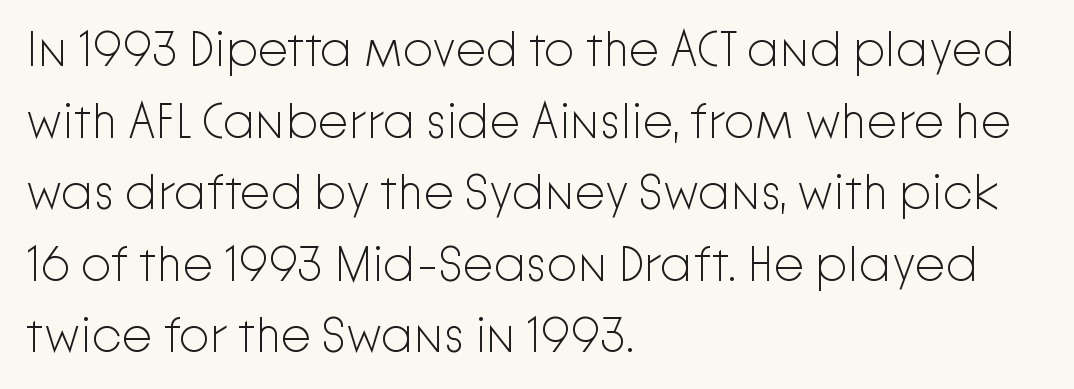
The image shows 49 px light sans-serif type, upright; set left-aligned, normal line spacing (1.46x), normal letter spacing, not underlined; low stroke contrast and a medium x-height.
